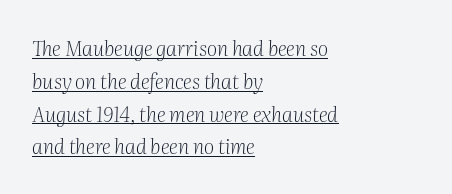
Q: Is the text bold? A: No.
Q: Is the text italic (slanted)? A: Yes, it leans right by about 2 degrees.
Q: Is the text underlined? A: Yes.
Q: How is the paragraph aligned? A: Left-aligned.
Q: Is the spacing between letters normal or unusually wide? A: Normal.
Q: Is the spacing between lines tight, normal or loose? A: Normal.
